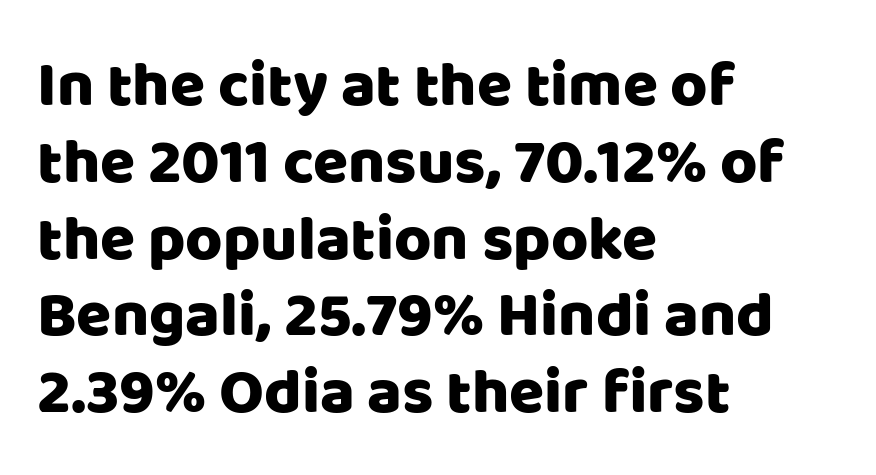
{"serif": "no", "italic": "no", "width": "normal", "stroke_contrast": "low", "x_height": "large", "monospaced": "no", "underline": "no", "align": "left", "line_spacing_ratio": 1.2, "letter_spacing": "normal", "letter_spacing_em": 0.0, "glyph_px": 64}
